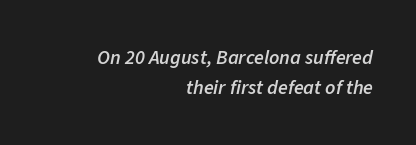
{"italic": "yes", "lean": "right", "slant_degrees": 11, "bold": "semi", "underline": "no", "align": "right", "line_spacing": "normal", "line_spacing_ratio": 1.48, "letter_spacing": "normal", "letter_spacing_em": 0.0, "glyph_px": 20}
